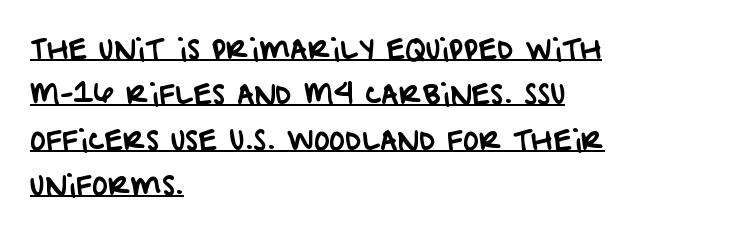
{"underline": "yes", "align": "left", "line_spacing": "normal", "line_spacing_ratio": 1.68, "letter_spacing": "normal", "letter_spacing_em": 0.0, "glyph_px": 27}
